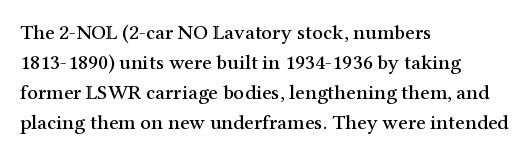
The gaps between neighbouring characters are ordinary and unremarkable. This rendering uses left alignment, leaving the right contour irregular. Horizontal bands of white between lines are of average thickness. The strip under each line holds only bare page. It's the straight-up-and-down kind of type.
